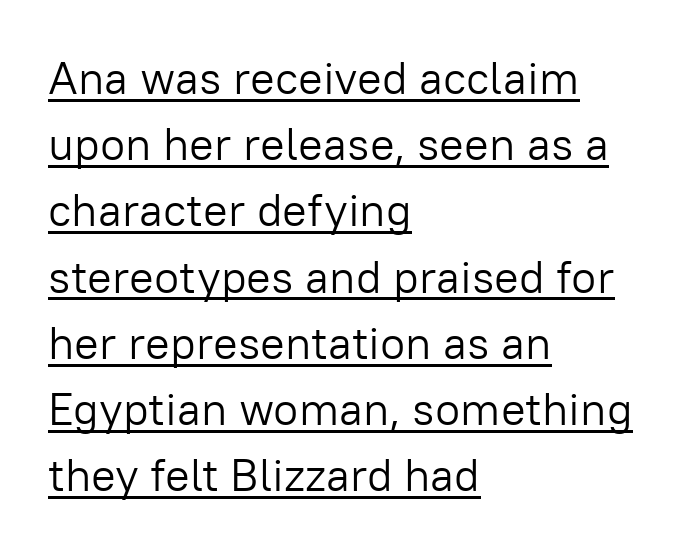
{"serif": "no", "italic": "no", "bold": "no", "weight": "light", "width": "normal", "stroke_contrast": "low", "x_height": "medium", "monospaced": "no", "underline": "yes", "align": "left", "line_spacing": "normal", "line_spacing_ratio": 1.44, "letter_spacing": "normal", "letter_spacing_em": 0.0, "glyph_px": 46}
